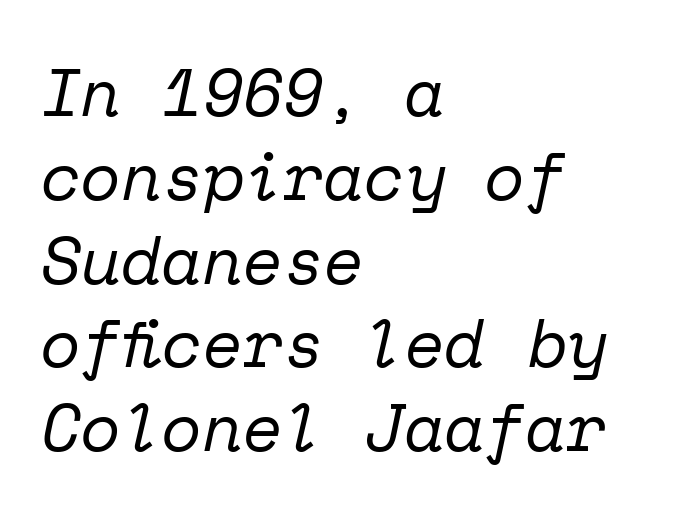
{"serif": "yes", "italic": "yes", "lean": "right", "slant_degrees": 12, "bold": "no", "weight": "regular", "width": "normal", "stroke_contrast": "low", "x_height": "medium", "monospaced": "yes", "underline": "no", "align": "left", "line_spacing": "normal", "line_spacing_ratio": 1.27, "letter_spacing": "normal", "letter_spacing_em": 0.0, "glyph_px": 66}
